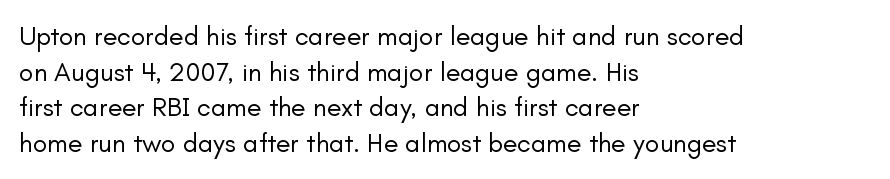
{"italic": "no", "bold": "no", "underline": "no", "align": "left", "line_spacing": "normal", "line_spacing_ratio": 1.32, "letter_spacing": "normal", "letter_spacing_em": 0.0, "glyph_px": 27}
